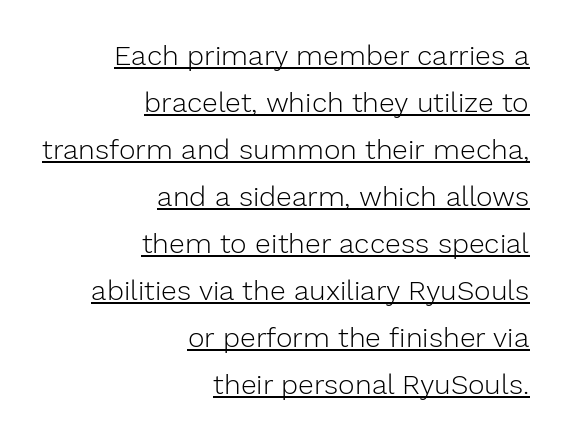
Typographically, this falls in the sans-serif category. The typography opts for an upright posture over an oblique one. Is this a fixed-width face? No — the glyphs have proportional, varying widths. Horizontally, the lines are justified to the trailing edge only. Heft: none added — not bold.
